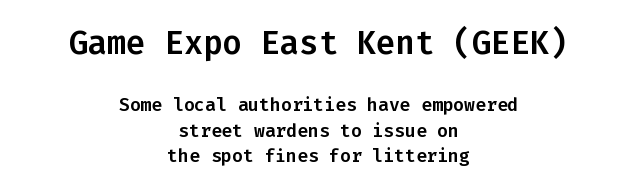
Q: Is the text italic (slanted)? A: No, it is upright.
Q: Is the typeface a serif or a sans-serif typeface? A: Sans-serif.
Q: Is the text underlined? A: No.
Q: How is the paragraph aligned? A: Centered.
Q: Is the spacing between letters normal or unusually wide? A: Normal.
Q: Is the spacing between lines tight, normal or loose? A: Normal.
Q: Which block of text is set in a larger size, the first (top) or the second (bottom)? A: The first (top) one.
Q: Width (condensed, normal, or wide)? A: Normal.
Q: Stroke contrast? A: Low.
Q: x-height? A: Medium.
Q: Monospaced? A: Yes.
